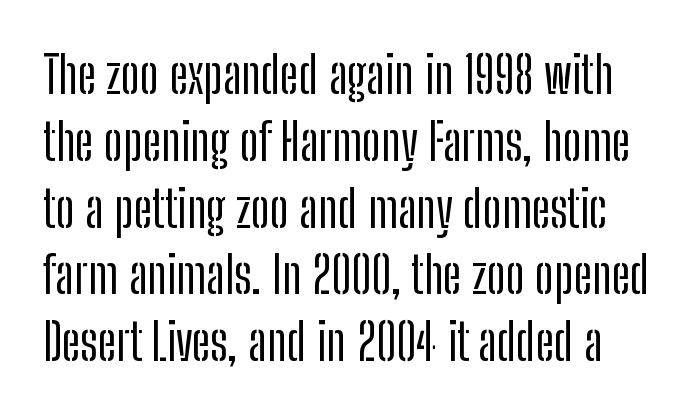
The image shows 51 px condensed sans-serif type, upright; set normal line spacing (1.31x), normal letter spacing, not underlined; low stroke contrast and a medium x-height.
